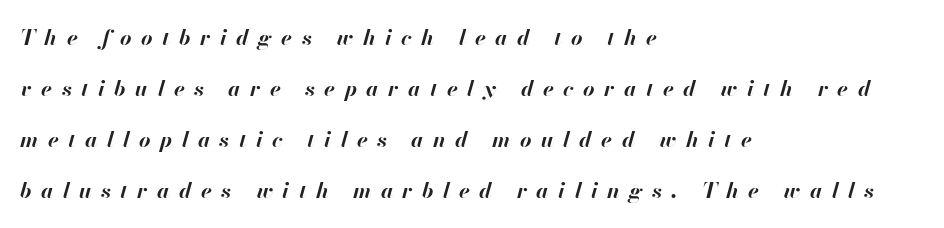
{"italic": "yes", "lean": "right", "slant_degrees": 13, "bold": "yes", "underline": "no", "align": "left", "line_spacing": "loose", "line_spacing_ratio": 2.32, "letter_spacing": "wide", "letter_spacing_em": 0.43, "glyph_px": 22}
